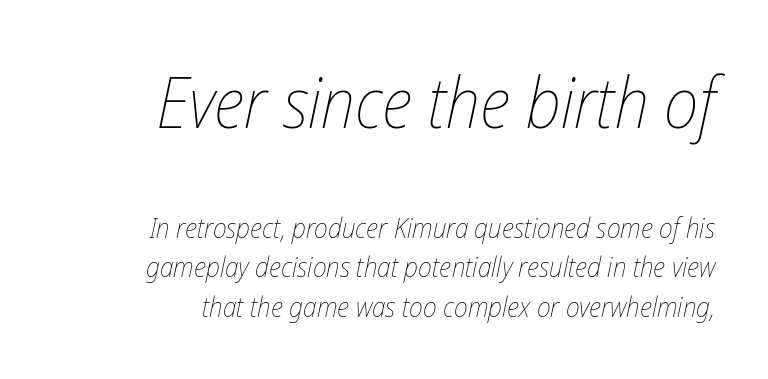
Does the lettering tilt? It does — this is italic. How are the letters spaced? Ordinarily, with no added tracking. Looks like regular typesetting: each glyph gets only the width it needs. Decoration check: the copy has no underline.
